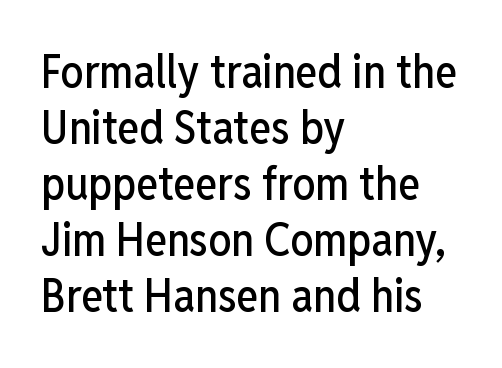
{"serif": "no", "italic": "no", "width": "condensed", "stroke_contrast": "low", "x_height": "medium", "monospaced": "no", "underline": "no", "align": "left", "line_spacing_ratio": 1.22, "letter_spacing": "normal", "letter_spacing_em": 0.0, "glyph_px": 46}
